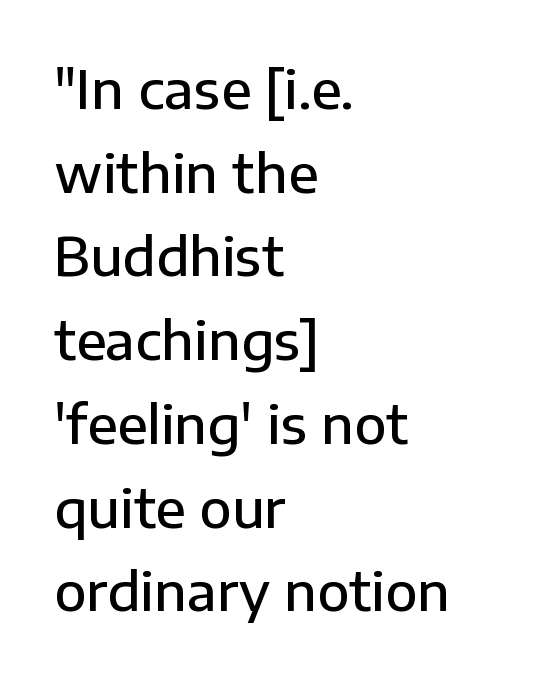
This is the regular roman posture of the typeface. The words here are not underlined. Between one letter and the next there's only the usual sliver of space. Casual observation: everything's shoved over to the left. Each new line begins a customary step beneath the previous one. Look at the stroke-to-counter ratio: somewhat heavy, a semibold.
